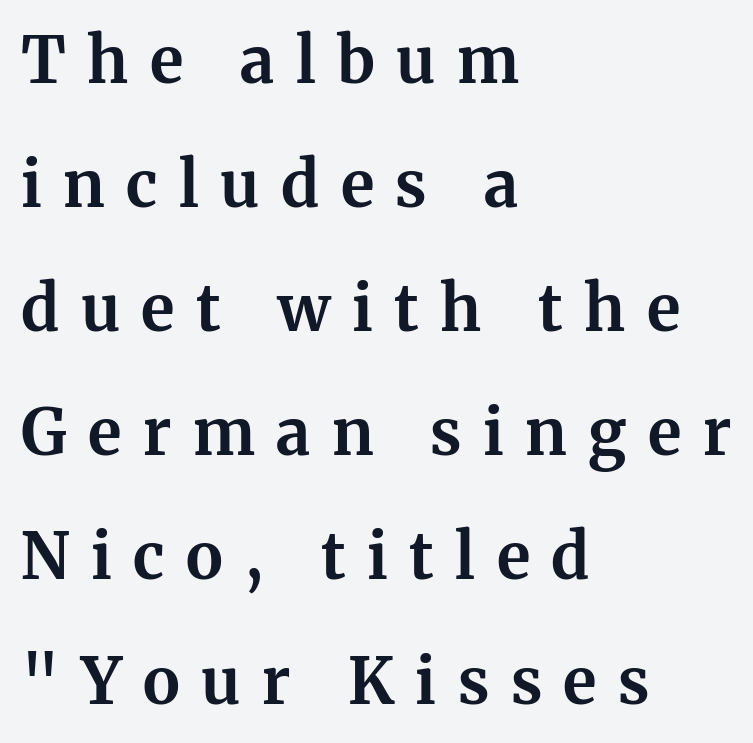
The image shows 63 px bold serif type, upright; set left-aligned, loose line spacing (1.97x), unusually wide letter spacing (+0.34 em), not underlined; medium stroke contrast and a medium x-height.
